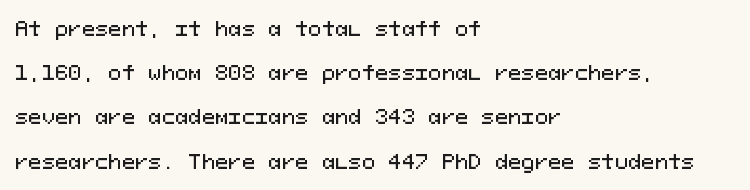
The image shows 20 px text type, upright; set left-aligned, loose line spacing (2.21x), normal letter spacing, not underlined.
